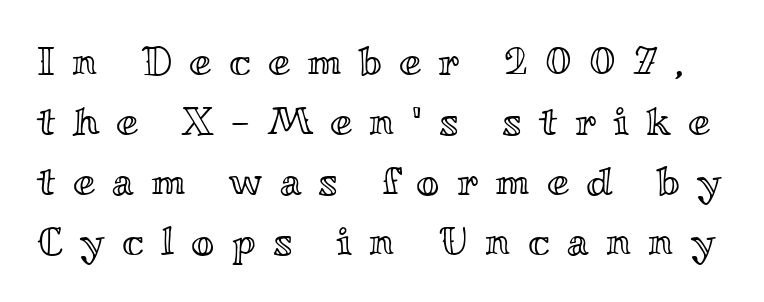
The image shows 40 px wide type, upright; set normal line spacing (1.5x), unusually wide letter spacing (+0.43 em), not underlined; a small x-height.
